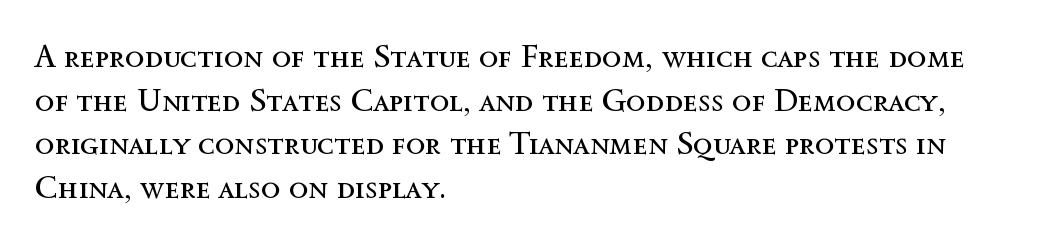
Posture: straight, roman, zero tilt. This rendering uses left alignment, leaving the right contour irregular. Default kerning and tracking; the words read as compact shapes. The leading is moderate, giving the passage an even texture. The passage shown is not bold in any degree. The zone under the glyphs is completely vacant.
